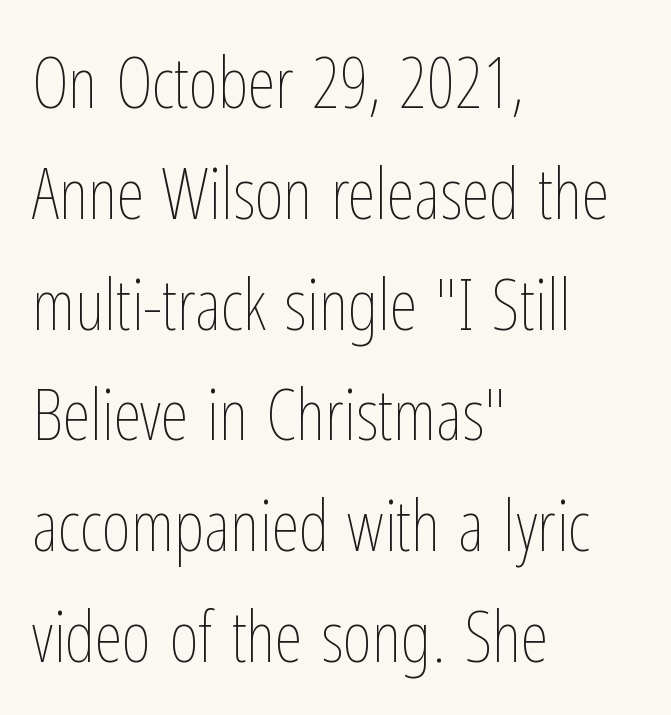
Varying glyph widths throughout — classic text-font behaviour. The lettering stays uniformly vertical, giving the passage a roman look. The passage shown stacks its lines at a standard gap. This sample uses plain, unmodified letter spacing.
